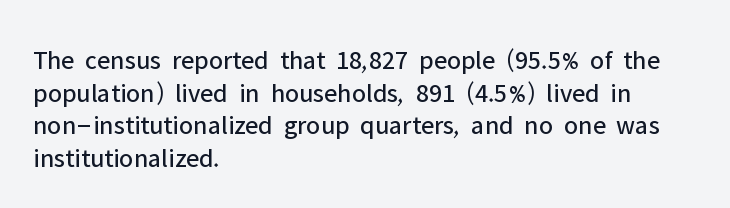
Q: Is the text bold? A: No.
Q: Is the text italic (slanted)? A: No, it is upright.
Q: Is the text underlined? A: No.
Q: How is the paragraph aligned? A: Left-aligned.
Q: Is the spacing between letters normal or unusually wide? A: Normal.
